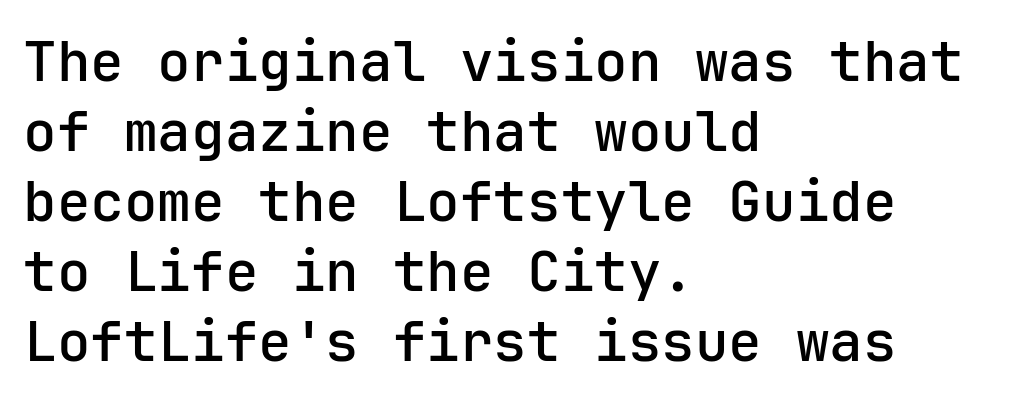
The letters carry no serifs — their stems end cleanly without finishing strokes. Descenders are the only things crossing below the line. The passage shown stacks its lines at a standard gap. You could count columns in this text — the font is strictly monospaced. Notice how the stems are strictly vertical — no italics here.
